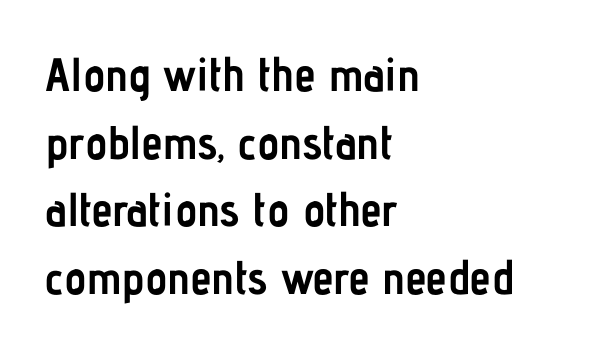
{"serif": "no", "italic": "no", "bold": "yes", "weight": "semibold", "width": "condensed", "stroke_contrast": "low", "x_height": "medium", "monospaced": "no", "underline": "no", "align": "left", "line_spacing": "normal", "line_spacing_ratio": 1.44, "letter_spacing": "normal", "letter_spacing_em": 0.0, "glyph_px": 47}
